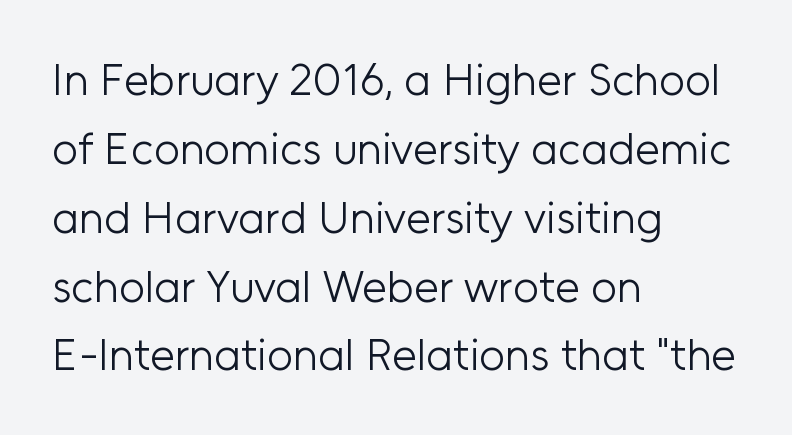
{"serif": "no", "italic": "no", "bold": "no", "weight": "light", "width": "normal", "stroke_contrast": "low", "x_height": "medium", "monospaced": "no", "underline": "no", "align": "left", "line_spacing": "normal", "line_spacing_ratio": 1.53, "letter_spacing": "normal", "letter_spacing_em": 0.0, "glyph_px": 45}
